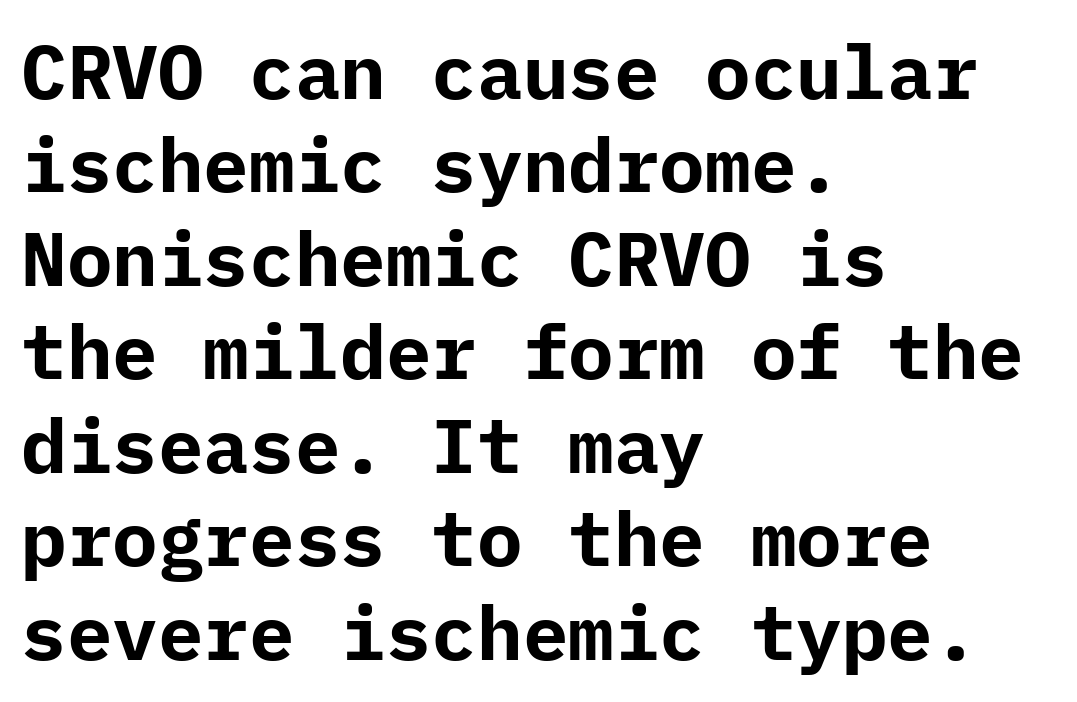
Q: Is the text bold? A: Yes.
Q: Is the text italic (slanted)? A: No, it is upright.
Q: Is the typeface a serif or a sans-serif typeface? A: Sans-serif.
Q: Is the text underlined? A: No.
Q: How is the paragraph aligned? A: Left-aligned.
Q: Is the spacing between letters normal or unusually wide? A: Normal.
Q: Width (condensed, normal, or wide)? A: Normal.
Q: Stroke contrast? A: Low.
Q: x-height? A: Medium.
